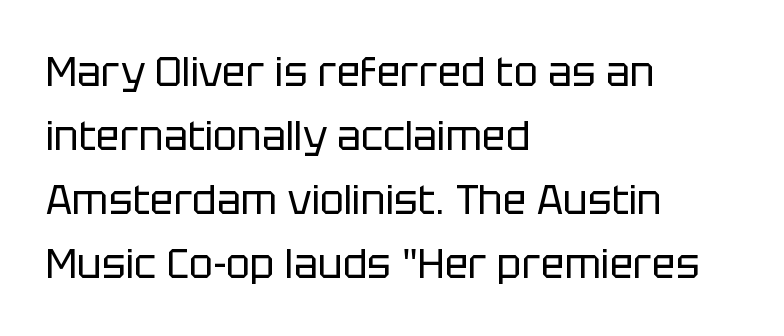
Q: Is the text bold? A: No.
Q: Is the text italic (slanted)? A: No, it is upright.
Q: Is the typeface a serif or a sans-serif typeface? A: Sans-serif.
Q: Is the text underlined? A: No.
Q: How is the paragraph aligned? A: Left-aligned.
Q: Is the spacing between letters normal or unusually wide? A: Normal.
Q: Is the spacing between lines tight, normal or loose? A: Normal.
Q: Width (condensed, normal, or wide)? A: Normal.
Q: Stroke contrast? A: Low.
Q: x-height? A: Large.
Q: Monospaced? A: No.
